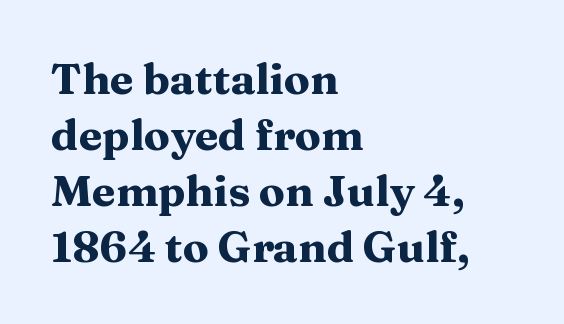
How are the letters spaced? Ordinarily, with no added tracking. The rendering uses natural spacing where letterforms have individual widths. These lines carry a lot of weight — the face is fully bold. Every character sits straight up, as roman type does. Plain, unruled lines of type.
